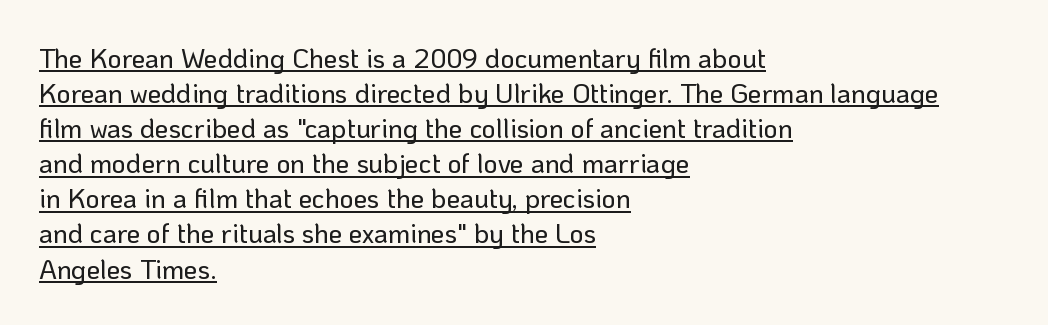
The image shows 27 px text type, upright; set left-aligned, normal line spacing (1.3x), normal letter spacing, underlined.
